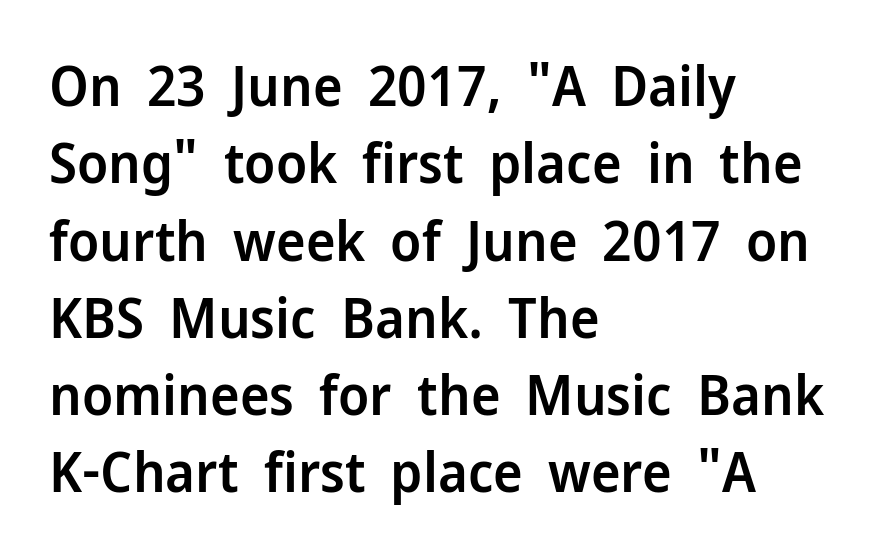
The image shows 56 px semibold sans-serif type, upright; set left-aligned, normal line spacing (1.38x), normal letter spacing, not underlined; low stroke contrast and a medium x-height.
